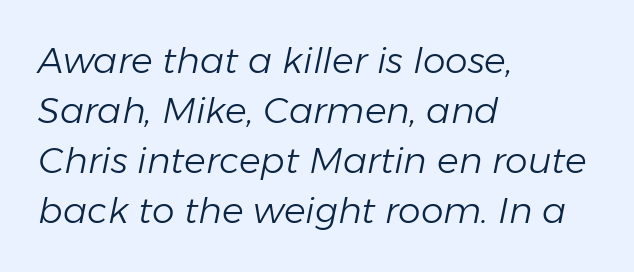
{"italic": "yes", "lean": "right", "slant_degrees": 11, "bold": "no", "weight": "light", "width": "normal", "stroke_contrast": "low", "x_height": "medium", "monospaced": "no", "underline": "no", "align": "left", "line_spacing": "normal", "line_spacing_ratio": 1.39, "letter_spacing": "normal", "letter_spacing_em": 0.0, "glyph_px": 36}
